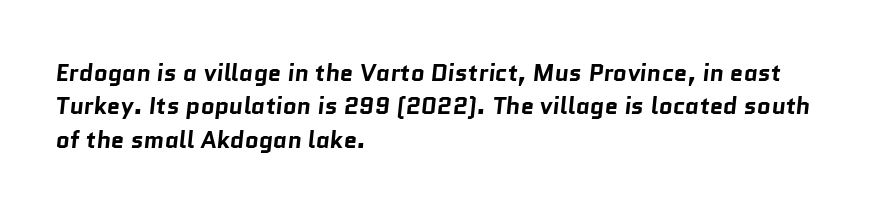
Q: Is the text bold? A: Yes.
Q: Is the text underlined? A: No.
Q: How is the paragraph aligned? A: Left-aligned.
Q: Is the spacing between letters normal or unusually wide? A: Normal.
Q: Is the spacing between lines tight, normal or loose? A: Normal.
